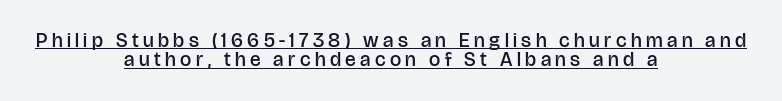
{"italic": "no", "bold": "semi", "underline": "yes", "align": "center", "line_spacing": "tight", "line_spacing_ratio": 0.97, "letter_spacing": "wide", "letter_spacing_em": 0.22, "glyph_px": 20}
